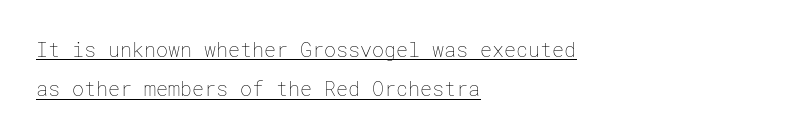
The image shows 20 px text type, upright; set left-aligned, loose line spacing (1.97x), normal letter spacing, underlined.
